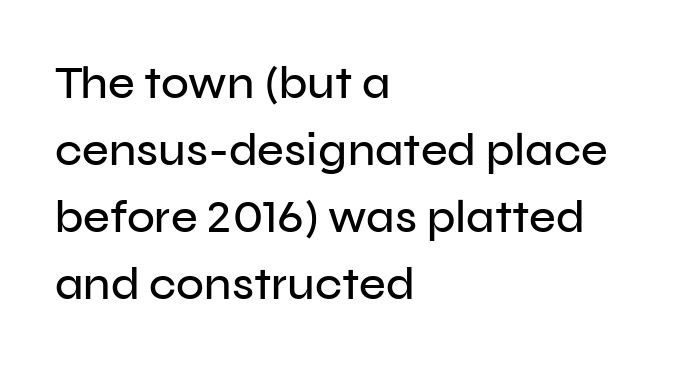
The image shows 46 px sans-serif type, upright; set left-aligned, normal line spacing (1.46x), normal letter spacing, not underlined; low stroke contrast and a medium x-height.
